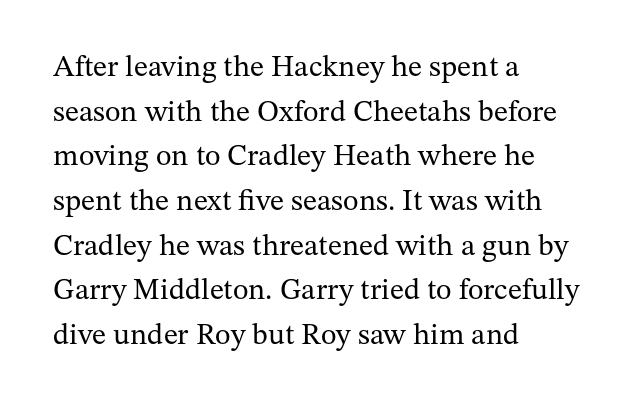
This sample keeps an unexceptional amount of space between lines. The letters stand upright; this is a roman face. Notice how the passage keeps a crisp vertical edge on the left only. You could not count columns in this text — the font is proportionally spaced.
